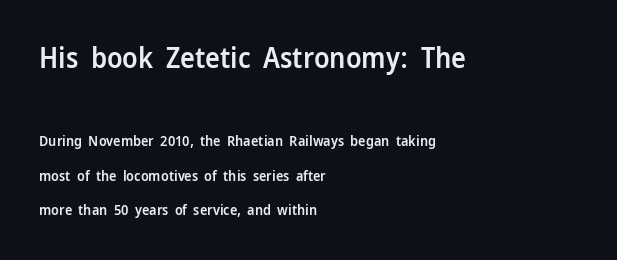
Q: Is the text bold? A: Semi-bold.
Q: Is the text italic (slanted)? A: No, it is upright.
Q: Is the typeface a serif or a sans-serif typeface? A: Sans-serif.
Q: Is the text underlined? A: No.
Q: How is the paragraph aligned? A: Left-aligned.
Q: Is the spacing between letters normal or unusually wide? A: Normal.
Q: Is the spacing between lines tight, normal or loose? A: Loose.
Q: Which block of text is set in a larger size, the first (top) or the second (bottom)? A: The first (top) one.
Q: Width (condensed, normal, or wide)? A: Normal.
Q: Stroke contrast? A: Low.
Q: x-height? A: Medium.
Q: Monospaced? A: No.
